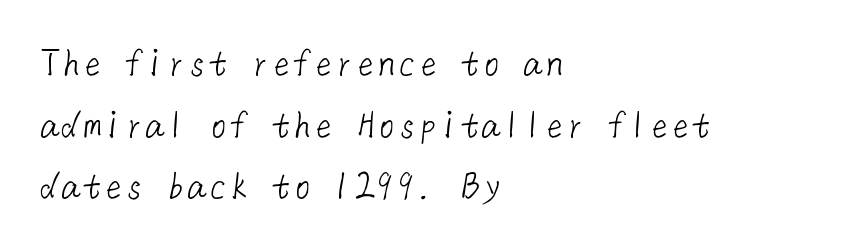
Q: Is the text bold? A: No.
Q: Is the typeface a serif or a sans-serif typeface? A: Sans-serif.
Q: Is the text underlined? A: No.
Q: How is the paragraph aligned? A: Left-aligned.
Q: Is the spacing between letters normal or unusually wide? A: Normal.
Q: Is the spacing between lines tight, normal or loose? A: Normal.
Q: Width (condensed, normal, or wide)? A: Normal.
Q: Stroke contrast? A: Low.
Q: x-height? A: Medium.
